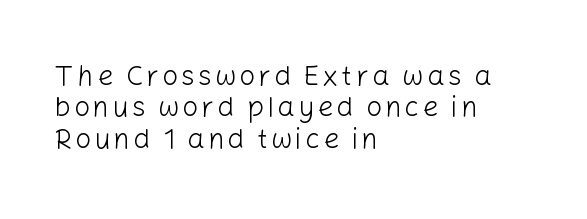
Underline: absent. Closely set lines give the paragraph a compact silhouette. Notice how the stems are strictly vertical — no italics here. The designer went with a sans here, leaving each stem footless. On a weight scale, this lands at 450 or below.
